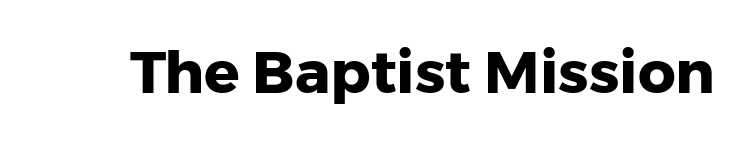
{"serif": "no", "italic": "no", "bold": "yes", "weight": "heavy", "width": "normal", "stroke_contrast": "low", "x_height": "medium", "monospaced": "no", "underline": "no", "letter_spacing": "normal", "letter_spacing_em": 0.0, "glyph_px": 59}
